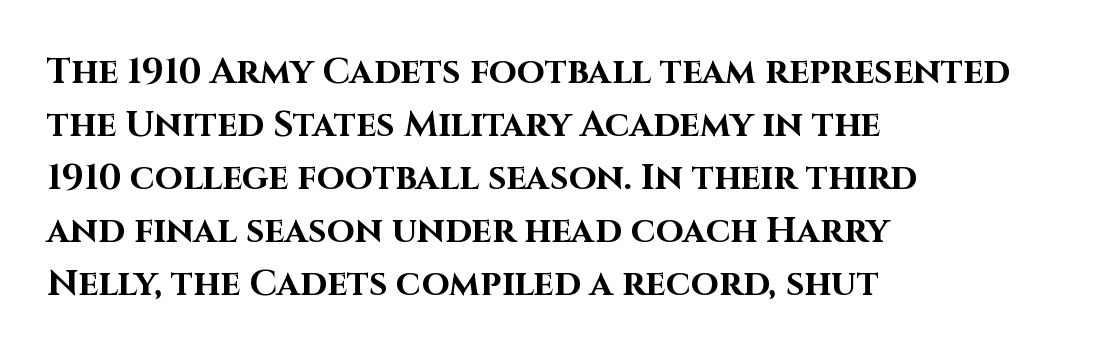
{"serif": "no", "italic": "no", "bold": "yes", "weight": "bold", "width": "normal", "stroke_contrast": "high", "x_height": "large", "monospaced": "no", "underline": "no", "align": "left", "line_spacing": "normal", "line_spacing_ratio": 1.47, "letter_spacing": "normal", "letter_spacing_em": 0.0, "glyph_px": 36}
